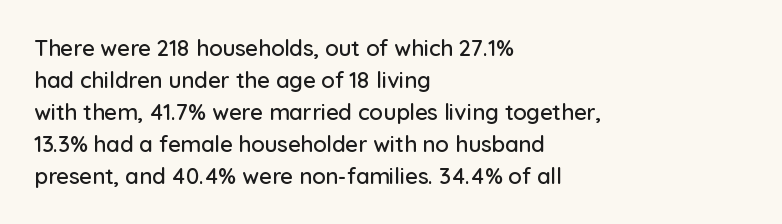
Left-aligned paragraph, ragged on the right. Rendered with straight, roman letterforms. Successive baselines arrive at the customary interval. Descenders are the only things crossing below the line. Is the letter spacing exaggerated? No — it looks like the ordinary default.
